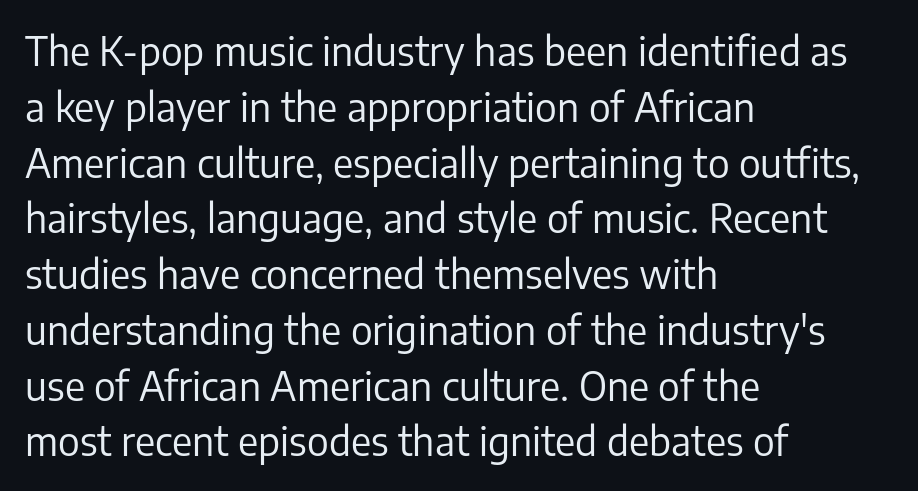
The image shows 39 px regular-weight sans-serif type, upright; set left-aligned, normal line spacing (1.43x), normal letter spacing, not underlined; low stroke contrast and a medium x-height.
